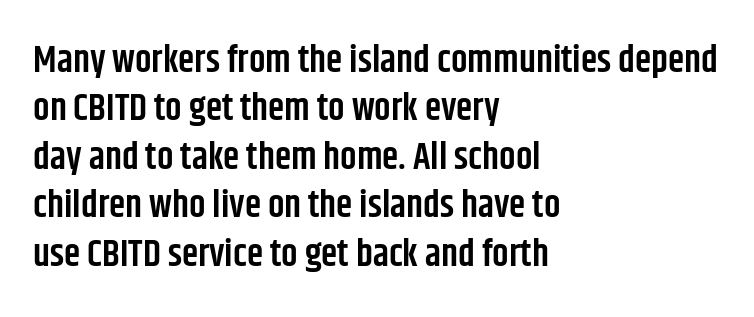
Q: Is the text bold? A: Semi-bold.
Q: Is the text italic (slanted)? A: No, it is upright.
Q: Is the typeface a serif or a sans-serif typeface? A: Sans-serif.
Q: Is the text underlined? A: No.
Q: How is the paragraph aligned? A: Left-aligned.
Q: Is the spacing between letters normal or unusually wide? A: Normal.
Q: Is the spacing between lines tight, normal or loose? A: Normal.
Q: Width (condensed, normal, or wide)? A: Condensed.
Q: Stroke contrast? A: Low.
Q: x-height? A: Large.
Q: Monospaced? A: No.
